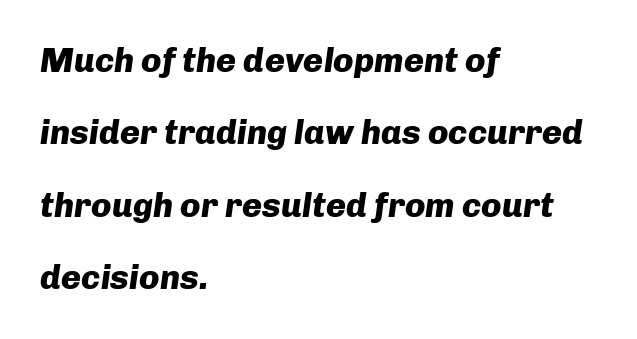
{"italic": "yes", "lean": "right", "slant_degrees": 8, "bold": "yes", "weight": "heavy", "width": "normal", "stroke_contrast": "low", "x_height": "medium", "monospaced": "no", "underline": "no", "align": "left", "line_spacing": "loose", "line_spacing_ratio": 2.13, "letter_spacing": "normal", "letter_spacing_em": 0.0, "glyph_px": 34}
